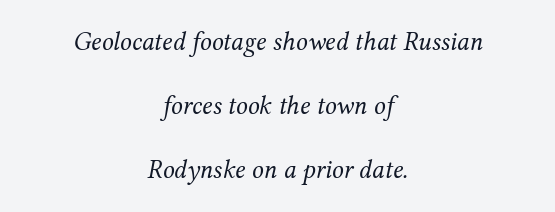
{"italic": "yes", "lean": "right", "slant_degrees": 12, "bold": "no", "underline": "no", "align": "center", "line_spacing": "loose", "line_spacing_ratio": 2.47, "letter_spacing": "normal", "letter_spacing_em": 0.0, "glyph_px": 26}
